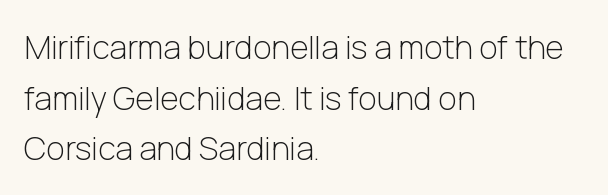
The image shows 32 px light sans-serif type, upright; set left-aligned, normal line spacing (1.58x), normal letter spacing, not underlined; low stroke contrast and a medium x-height.
